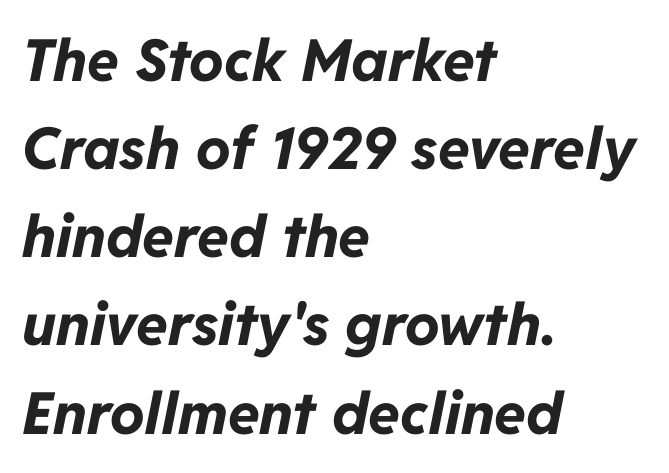
Between one letter and the next there's only the usual sliver of space. Heavy-handed strokes throughout: this text is bold. Character widths vary here, with narrow letters taking less room than wide ones. Italic? Definitely — the glyphs are oblique.
